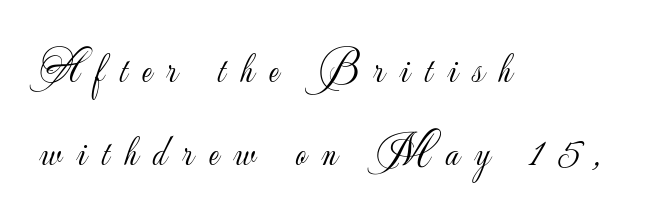
Q: Is the text bold? A: No.
Q: Is the text italic (slanted)? A: Yes.
Q: Is the typeface a serif or a sans-serif typeface? A: Sans-serif.
Q: Is the text underlined? A: No.
Q: How is the paragraph aligned? A: Left-aligned.
Q: Is the spacing between letters normal or unusually wide? A: Unusually wide.
Q: Is the spacing between lines tight, normal or loose? A: Loose.
Q: Width (condensed, normal, or wide)? A: Normal.
Q: Stroke contrast? A: Low.
Q: x-height? A: Small.
Q: Monospaced? A: No.
